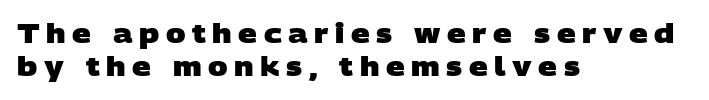
Q: Is the text bold? A: Yes.
Q: Is the text underlined? A: No.
Q: How is the paragraph aligned? A: Left-aligned.
Q: Is the spacing between letters normal or unusually wide? A: Unusually wide.
Q: Is the spacing between lines tight, normal or loose? A: Normal.
